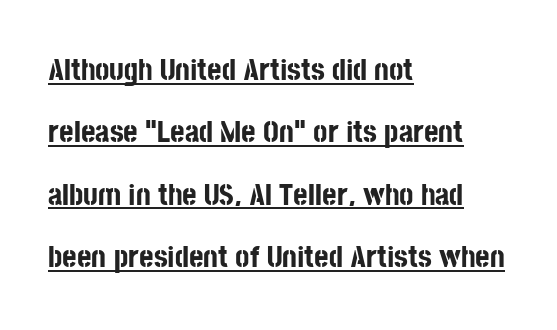
Q: Is the text bold? A: Yes.
Q: Is the text italic (slanted)? A: No, it is upright.
Q: Is the typeface a serif or a sans-serif typeface? A: Sans-serif.
Q: Is the text underlined? A: Yes.
Q: How is the paragraph aligned? A: Left-aligned.
Q: Is the spacing between letters normal or unusually wide? A: Normal.
Q: Is the spacing between lines tight, normal or loose? A: Loose.
Q: Width (condensed, normal, or wide)? A: Condensed.
Q: Stroke contrast? A: Low.
Q: x-height? A: Large.
Q: Monospaced? A: No.
